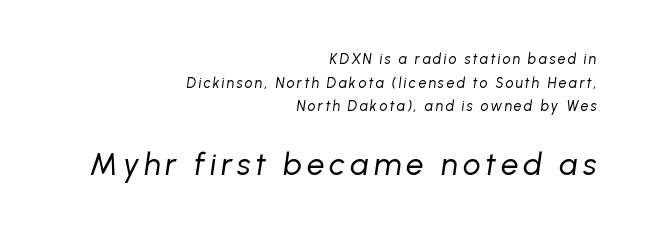
The glyphs look as if they've been sheared to an angle. The paragraph has a hard right edge and a soft left edge. Caption: face not bold, strokes unweighted. A typesetter would call this leading conventional body-copy spacing.
